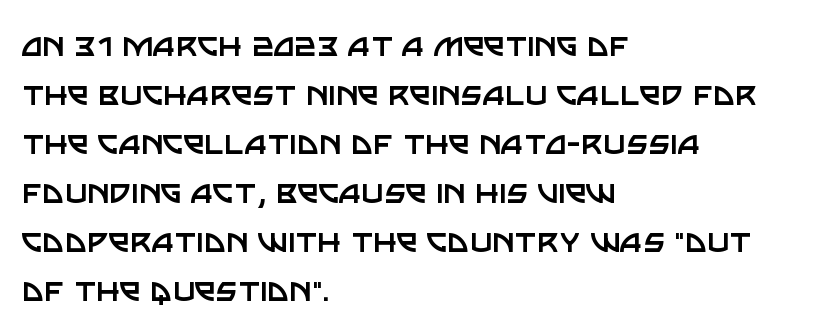
{"serif": "no", "italic": "no", "bold": "no", "weight": "regular", "width": "normal", "stroke_contrast": "low", "x_height": "large", "monospaced": "no", "underline": "no", "align": "left", "line_spacing": "normal", "line_spacing_ratio": 1.29, "letter_spacing": "normal", "letter_spacing_em": 0.0, "glyph_px": 38}
